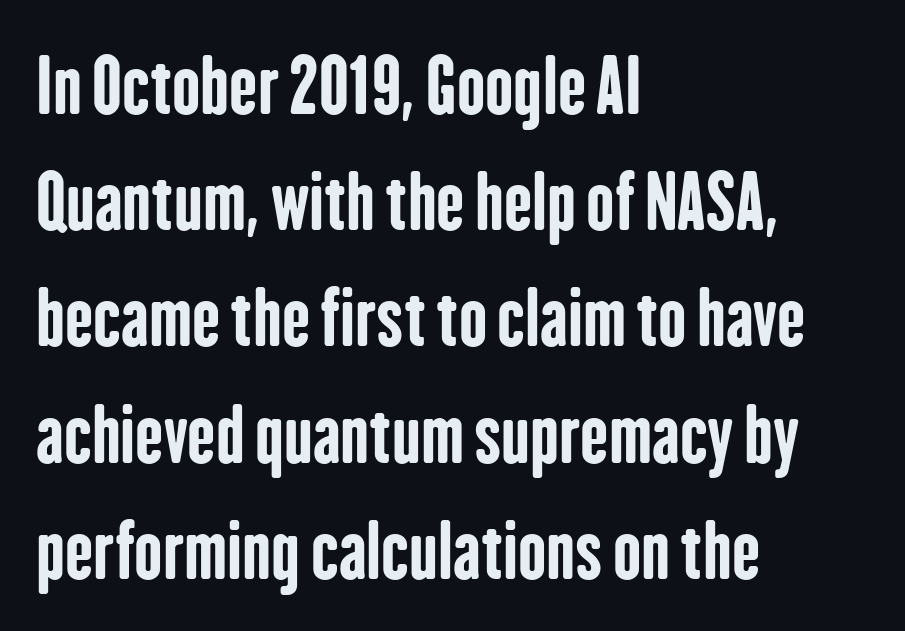
{"serif": "no", "italic": "no", "bold": "yes", "weight": "bold", "width": "condensed", "stroke_contrast": "low", "x_height": "medium", "monospaced": "no", "underline": "no", "align": "left", "line_spacing": "normal", "line_spacing_ratio": 1.55, "letter_spacing": "normal", "letter_spacing_em": 0.0, "glyph_px": 75}
